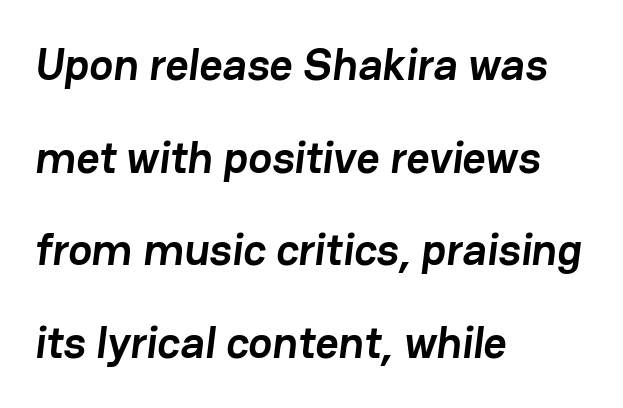
Each row of text sits above clean, open space. Compared with an ordinary text face, these strokes are far heavier — a full bold. Font category for this specimen: sans-serif. Spacing verdict: proportional, widths tailored to each character. This rendering leaves character spacing at its baseline value. How would I describe the line gaps? Wide and relaxed.
